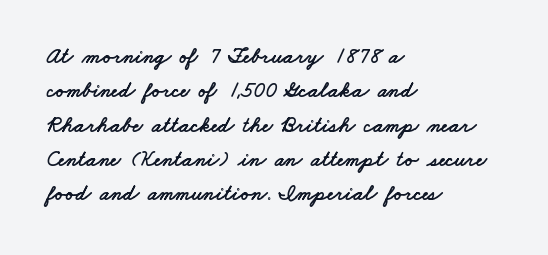
Every row of glyphs begins at an identical x-position on the left. Spacing between characters is what you'd get straight out of the box. Honestly, there is no underline to notice here at all. Regular leading.
